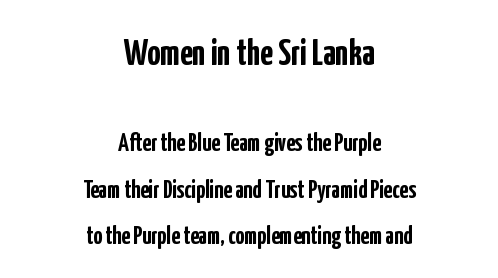
Serifs: no, the terminals of the letterforms are clean. The letters are bold, with thick, heavy strokes. These lines are centered, leaving both edges ragged. Top chunk: large. Bottom chunk: small. Looks like regular typesetting: each glyph gets only the width it needs. Plain, unruled lines of type.
